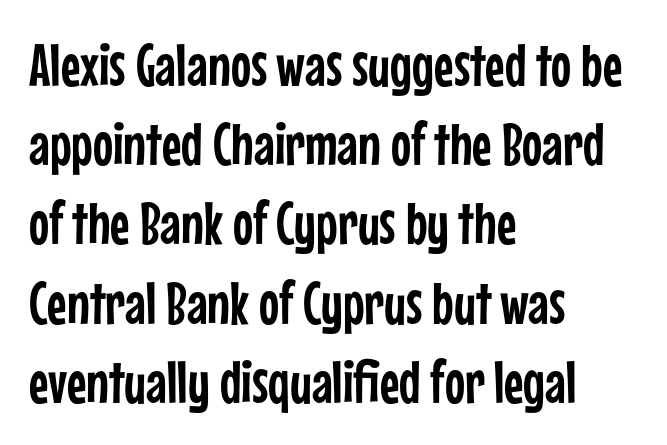
Honestly, the letter spacing is just normal — you wouldn't notice it. Varying glyph widths throughout — classic text-font behaviour. Do the letters lean? They stand straight. Bare-footed words on every line. Line starts are locked; line ends wander. Stroke terminals: plain, sans-serif.
